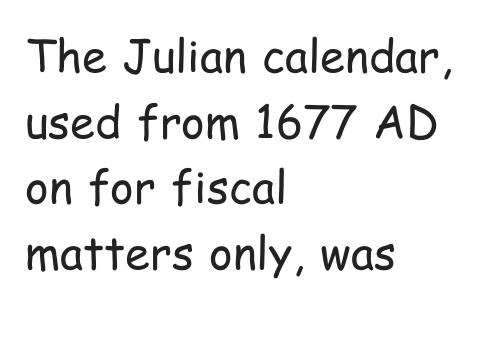
Q: Is the text bold? A: No.
Q: Is the text italic (slanted)? A: No, it is upright.
Q: Is the typeface a serif or a sans-serif typeface? A: Sans-serif.
Q: Is the text underlined? A: No.
Q: How is the paragraph aligned? A: Left-aligned.
Q: Is the spacing between letters normal or unusually wide? A: Normal.
Q: Is the spacing between lines tight, normal or loose? A: Normal.
Q: Width (condensed, normal, or wide)? A: Condensed.
Q: Stroke contrast? A: Low.
Q: x-height? A: Medium.
Q: Monospaced? A: No.
